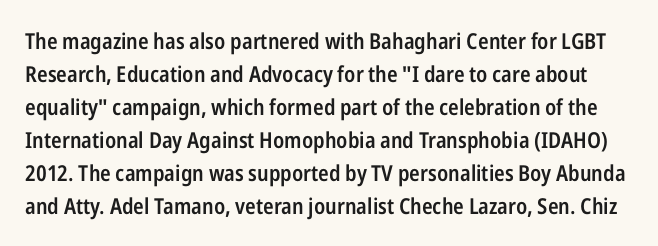
Q: Is the text bold? A: Semi-bold.
Q: Is the text italic (slanted)? A: No, it is upright.
Q: Is the text underlined? A: No.
Q: Is the spacing between letters normal or unusually wide? A: Normal.
Q: Is the spacing between lines tight, normal or loose? A: Normal.
